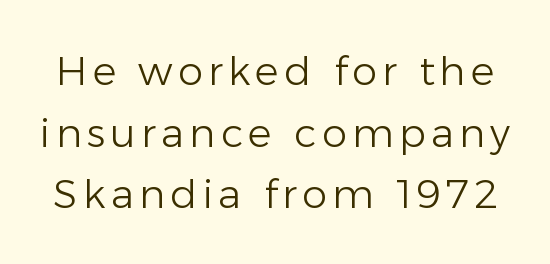
{"serif": "no", "italic": "no", "bold": "no", "weight": "light", "width": "normal", "stroke_contrast": "low", "x_height": "medium", "monospaced": "no", "underline": "no", "line_spacing": "normal", "line_spacing_ratio": 1.54, "glyph_px": 40}
